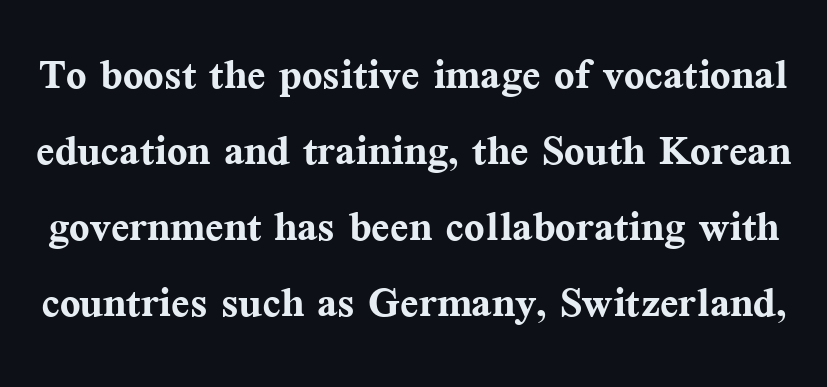
The image shows 54 px semibold serif type, upright; set normal line spacing (1.41x), normal letter spacing, not underlined; medium stroke contrast and a medium x-height.
